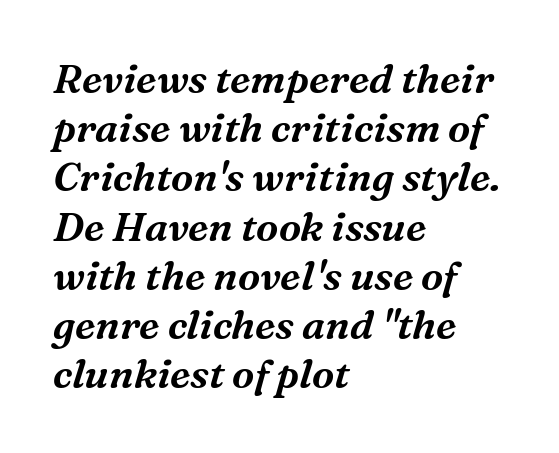
{"serif": "yes", "italic": "yes", "lean": "right", "slant_degrees": 16, "width": "normal", "stroke_contrast": "medium", "x_height": "medium", "monospaced": "no", "underline": "no", "align": "left", "line_spacing_ratio": 1.23, "letter_spacing": "normal", "letter_spacing_em": 0.0, "glyph_px": 40}
